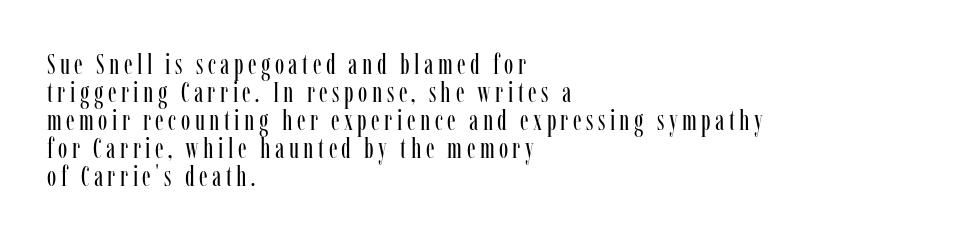
If you measured baseline to baseline, you'd find a short distance. A student would call this left alignment; a typographer would say flush left, rag right. This is serif lettering, the kind often seen in printed books. Posture: upright roman.
